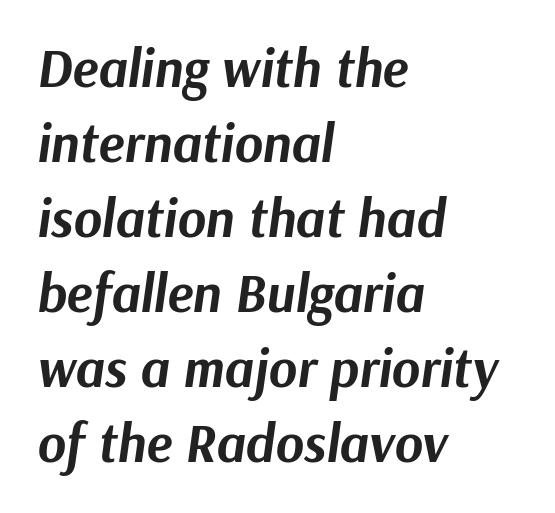
{"italic": "yes", "lean": "right", "slant_degrees": 9, "bold": "yes", "weight": "bold", "width": "normal", "stroke_contrast": "medium", "x_height": "medium", "monospaced": "no", "underline": "no", "align": "left", "line_spacing": "normal", "line_spacing_ratio": 1.39, "letter_spacing": "normal", "letter_spacing_em": 0.0, "glyph_px": 54}
